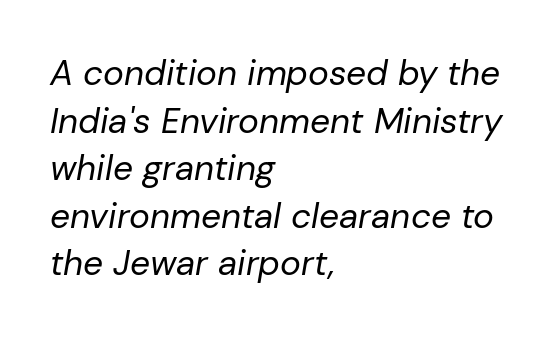
{"italic": "yes", "lean": "right", "slant_degrees": 10, "bold": "no", "weight": "regular", "width": "normal", "stroke_contrast": "low", "x_height": "medium", "monospaced": "no", "underline": "no", "align": "left", "line_spacing": "normal", "line_spacing_ratio": 1.36, "letter_spacing": "normal", "letter_spacing_em": 0.0, "glyph_px": 35}
